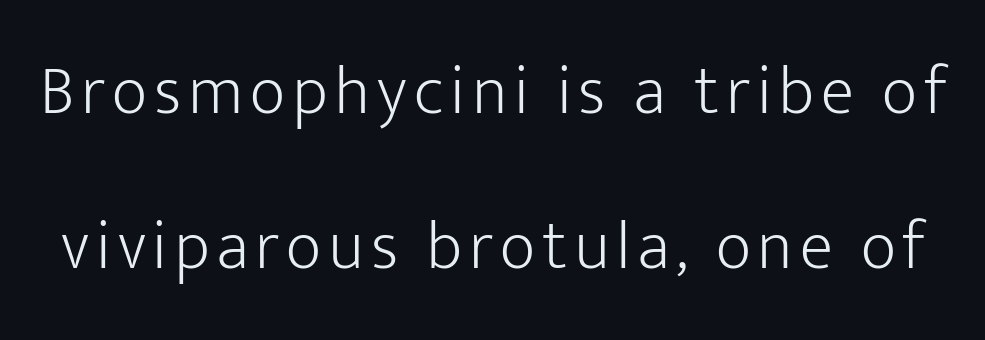
Q: Is the text bold? A: No.
Q: Is the text italic (slanted)? A: No, it is upright.
Q: Is the typeface a serif or a sans-serif typeface? A: Sans-serif.
Q: Is the text underlined? A: No.
Q: Is the spacing between lines tight, normal or loose? A: Loose.
Q: Width (condensed, normal, or wide)? A: Normal.
Q: Stroke contrast? A: Low.
Q: x-height? A: Medium.
Q: Monospaced? A: No.
